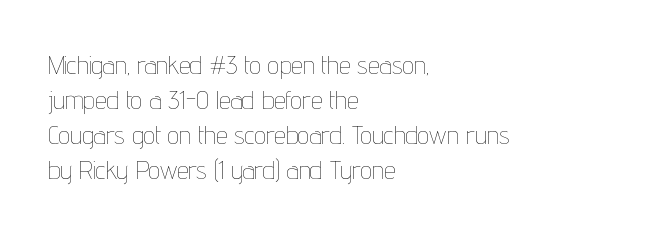
The image shows 26 px text type, upright; set left-aligned, normal line spacing (1.35x), normal letter spacing, not underlined.
